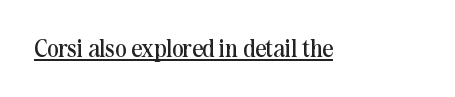
{"italic": "no", "bold": "no", "underline": "yes", "letter_spacing": "normal", "letter_spacing_em": 0.0, "glyph_px": 24}
